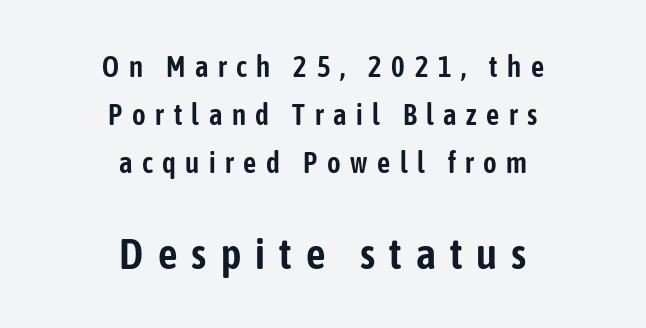
The image shows 43 px condensed sans-serif type, upright; set centered, normal line spacing (1.66x), unusually wide letter spacing (+0.33 em), not underlined; the second (bottom) block is 1.48x larger; low stroke contrast and a medium x-height.
